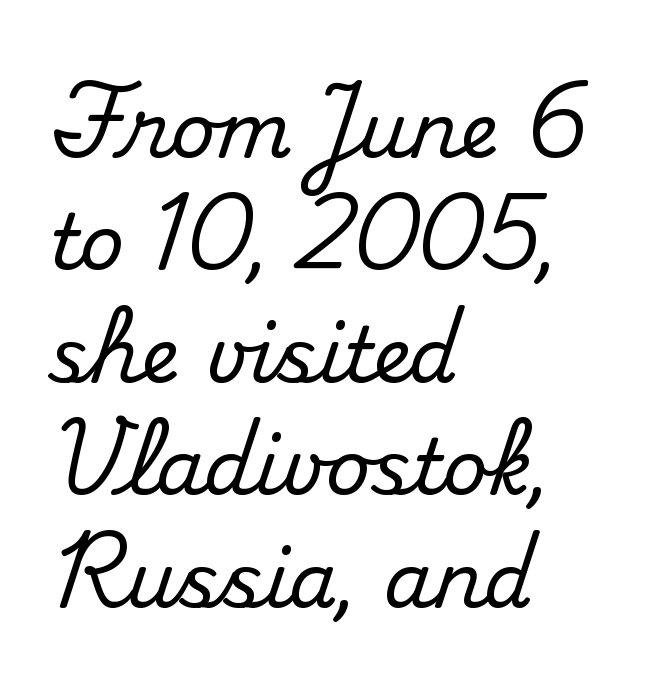
Q: Is the text italic (slanted)? A: Yes.
Q: Is the typeface a serif or a sans-serif typeface? A: Serif.
Q: Is the text underlined? A: No.
Q: How is the paragraph aligned? A: Left-aligned.
Q: Is the spacing between letters normal or unusually wide? A: Normal.
Q: Is the spacing between lines tight, normal or loose? A: Normal.
Q: Width (condensed, normal, or wide)? A: Normal.
Q: Stroke contrast? A: Medium.
Q: x-height? A: Small.
Q: Monospaced? A: No.
